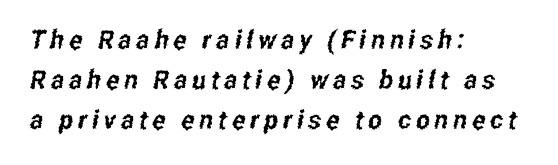
Leading matches the norm, producing a regular column. The ragged edge is on the right, which tells us the setting is flush left. A bare baseline throughout the passage.
